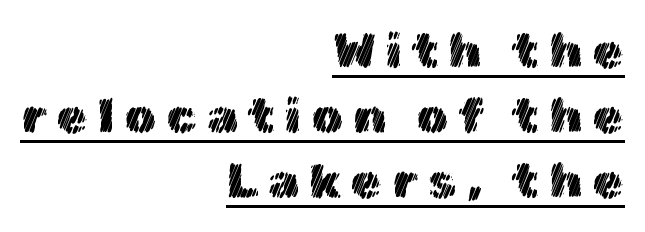
{"italic": "no", "width": "normal", "x_height": "medium", "monospaced": "no", "underline": "yes", "align": "right", "line_spacing": "normal", "line_spacing_ratio": 1.3, "letter_spacing": "wide", "letter_spacing_em": 0.2, "glyph_px": 50}
